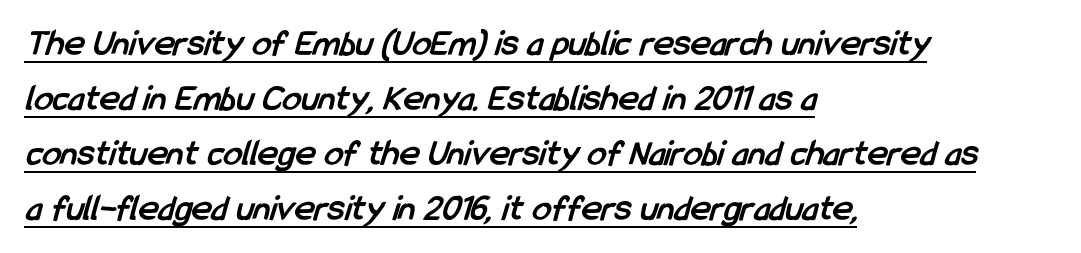
{"serif": "no", "bold": "yes", "weight": "semibold", "width": "condensed", "stroke_contrast": "low", "x_height": "medium", "monospaced": "no", "underline": "yes", "align": "left", "line_spacing": "normal", "line_spacing_ratio": 1.45, "letter_spacing": "normal", "letter_spacing_em": 0.0, "glyph_px": 38}
